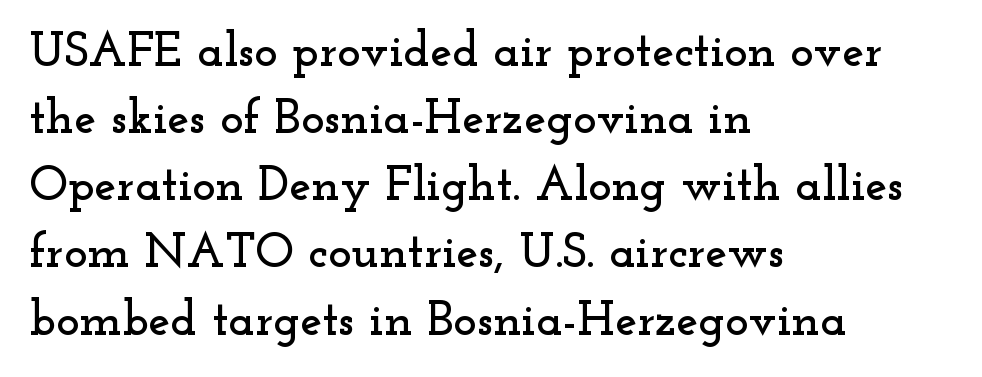
{"serif": "yes", "italic": "no", "width": "wide", "stroke_contrast": "low", "x_height": "small", "monospaced": "no", "underline": "no", "align": "left", "line_spacing": "normal", "line_spacing_ratio": 1.37, "letter_spacing": "normal", "letter_spacing_em": 0.0, "glyph_px": 49}
